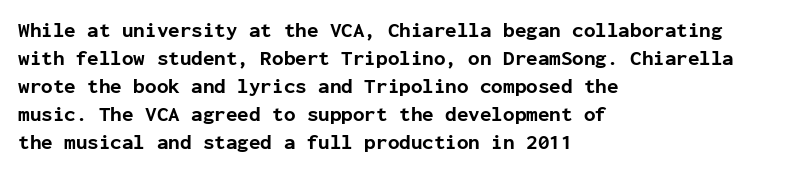
{"italic": "no", "bold": "yes", "underline": "no", "align": "left", "line_spacing": "normal", "line_spacing_ratio": 1.33, "letter_spacing": "normal", "letter_spacing_em": 0.0, "glyph_px": 21}
